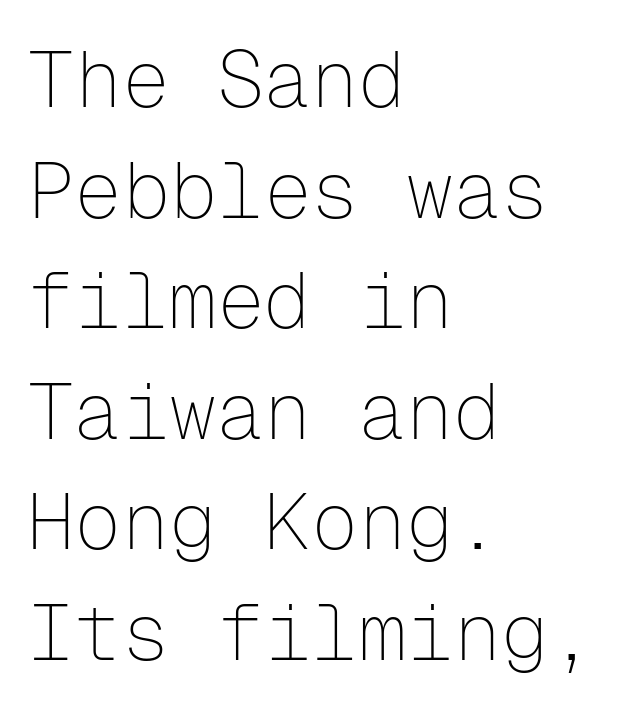
{"serif": "no", "italic": "no", "bold": "no", "weight": "thin", "width": "normal", "stroke_contrast": "low", "x_height": "medium", "monospaced": "yes", "underline": "no", "align": "left", "line_spacing": "normal", "line_spacing_ratio": 1.4, "letter_spacing": "normal", "letter_spacing_em": 0.0, "glyph_px": 79}
